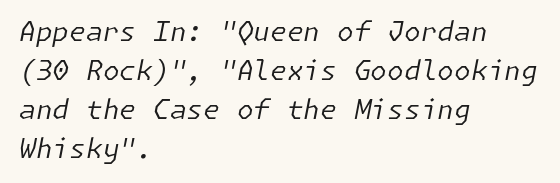
{"italic": "yes", "lean": "right", "slant_degrees": 11, "bold": "no", "underline": "no", "align": "left", "line_spacing": "normal", "line_spacing_ratio": 1.44, "letter_spacing": "normal", "letter_spacing_em": 0.0, "glyph_px": 27}
